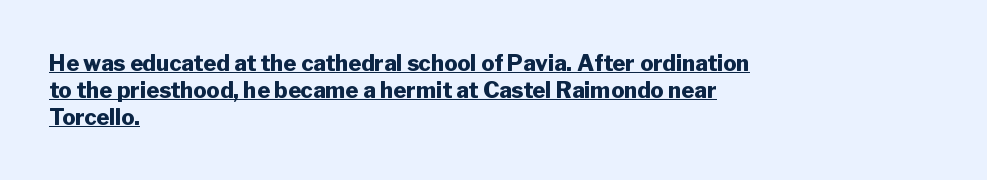
This rendering features underlined lettering. Every row of glyphs begins at an identical x-position on the left. I'd describe the lettering as bold — thick and assertive. Glyph-to-glyph distance matches everyday printed text. The lettering stays uniformly vertical, giving the passage a roman look.
